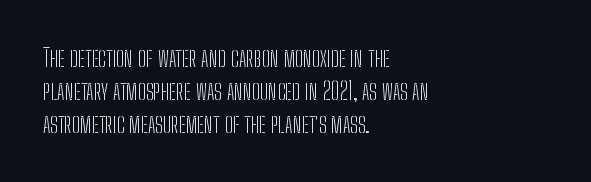
These lines stack with their left ends in a neat column. Letters rest on an invisible, unmarked baseline. The lines sit at an ordinary, default distance from one another. The type sits square on the baseline with zero lean. No letter is thick-stroked: the sample isn't bold. Default kerning and tracking; the words read as compact shapes.
